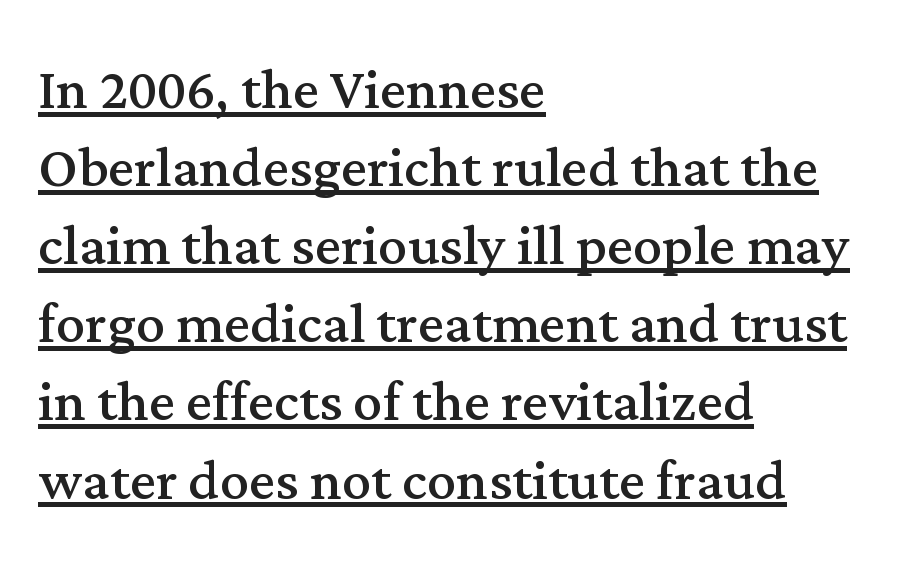
Weight: in the light-to-regular range. Every character sits straight up, as roman type does. In CSS terms this would be text-align: left. Are there feet on the stems? There are — it's a serif. Very little white space separates one row of letters from the next.
